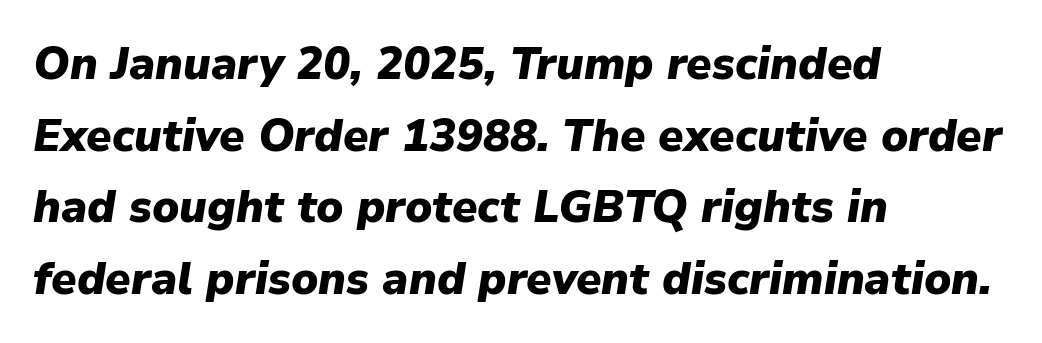
The image shows 45 px heavy type, italic (leaning right); set left-aligned, normal line spacing (1.59x), normal letter spacing, not underlined; low stroke contrast and a medium x-height.
